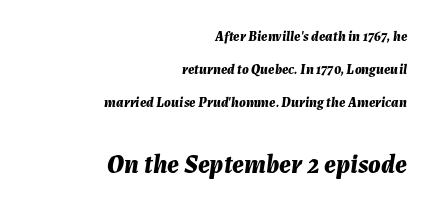
Q: Is the text bold? A: Yes.
Q: Is the text italic (slanted)? A: Yes, it leans right by about 7 degrees.
Q: Is the text underlined? A: No.
Q: How is the paragraph aligned? A: Right-aligned.
Q: Is the spacing between letters normal or unusually wide? A: Normal.
Q: Is the spacing between lines tight, normal or loose? A: Loose.
Q: Which block of text is set in a larger size, the first (top) or the second (bottom)? A: The second (bottom) one.
